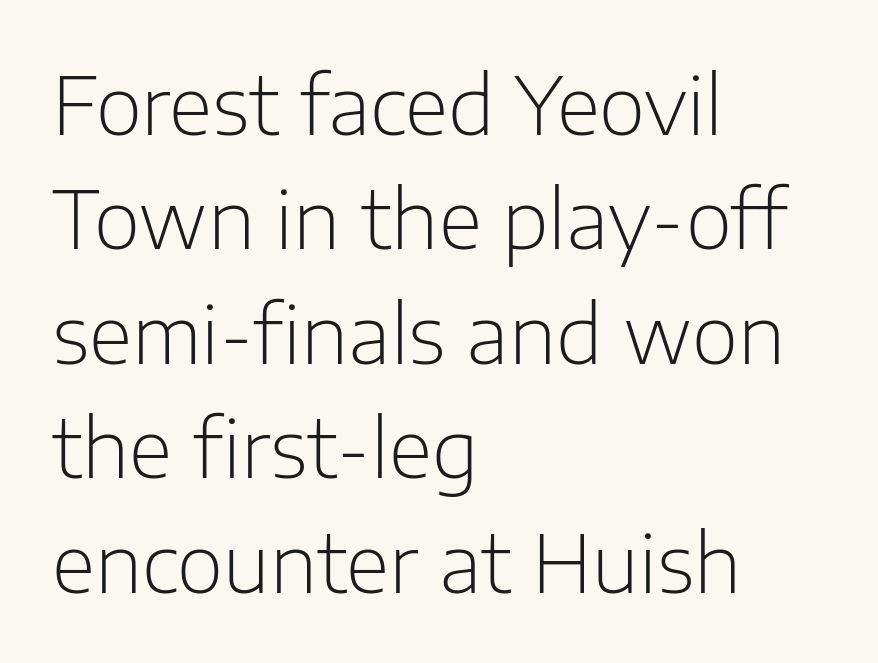
The image shows 80 px light sans-serif type, upright; set left-aligned, normal line spacing (1.43x), normal letter spacing, not underlined; low stroke contrast and a medium x-height.
